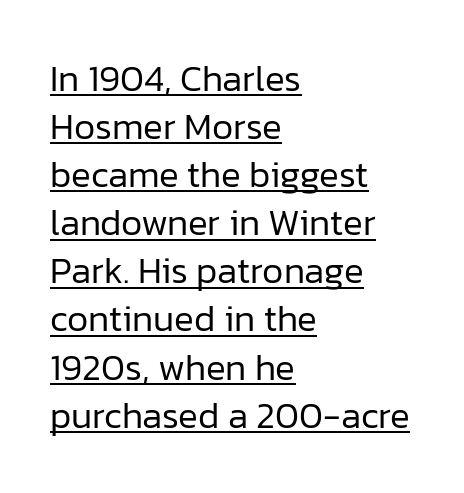
Q: Is the text bold? A: No.
Q: Is the text italic (slanted)? A: No, it is upright.
Q: Is the typeface a serif or a sans-serif typeface? A: Sans-serif.
Q: Is the text underlined? A: Yes.
Q: How is the paragraph aligned? A: Left-aligned.
Q: Is the spacing between letters normal or unusually wide? A: Normal.
Q: Is the spacing between lines tight, normal or loose? A: Normal.
Q: Width (condensed, normal, or wide)? A: Normal.
Q: Stroke contrast? A: Low.
Q: x-height? A: Medium.
Q: Monospaced? A: No.
